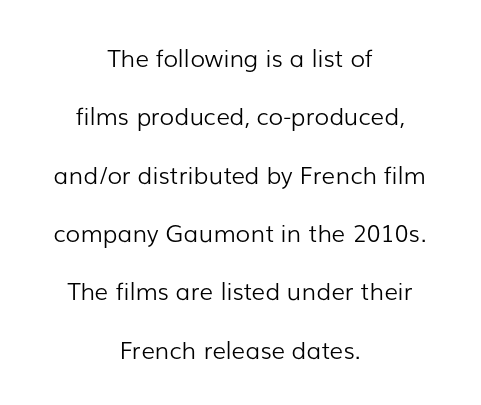
Q: Is the text bold? A: No.
Q: Is the text italic (slanted)? A: No, it is upright.
Q: Is the text underlined? A: No.
Q: How is the paragraph aligned? A: Centered.
Q: Is the spacing between letters normal or unusually wide? A: Normal.
Q: Is the spacing between lines tight, normal or loose? A: Loose.
